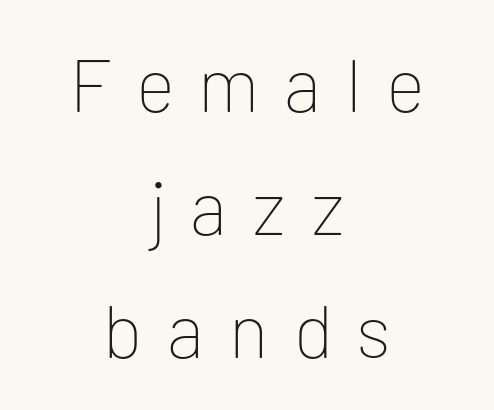
Q: Is the text bold? A: No.
Q: Is the text italic (slanted)? A: No, it is upright.
Q: Is the typeface a serif or a sans-serif typeface? A: Sans-serif.
Q: Is the text underlined? A: No.
Q: How is the paragraph aligned? A: Centered.
Q: Is the spacing between letters normal or unusually wide? A: Unusually wide.
Q: Is the spacing between lines tight, normal or loose? A: Normal.
Q: Width (condensed, normal, or wide)? A: Normal.
Q: Stroke contrast? A: Low.
Q: x-height? A: Medium.
Q: Monospaced? A: No.
